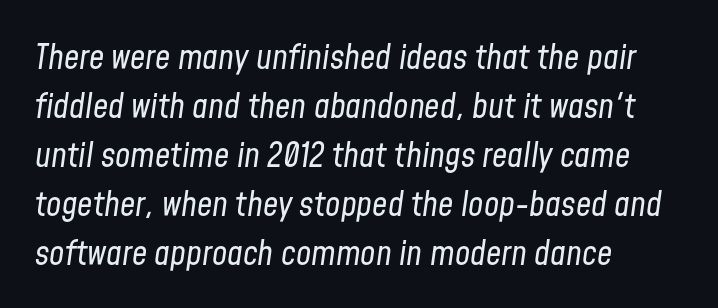
{"italic": "yes", "lean": "right", "slant_degrees": 8, "bold": "no", "weight": "regular", "width": "condensed", "stroke_contrast": "low", "x_height": "medium", "monospaced": "no", "underline": "no", "align": "left", "line_spacing": "normal", "line_spacing_ratio": 1.44, "letter_spacing": "normal", "letter_spacing_em": 0.0, "glyph_px": 34}
